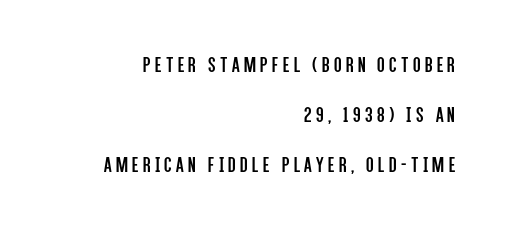
Rows of type keep a wide berth in the vertical direction. The passage shown is not bold in any degree. Descender tails drop into unmarked territory. Is the block centered? No — it sits flush against the right margin. These lines were composed using upright roman letters.
